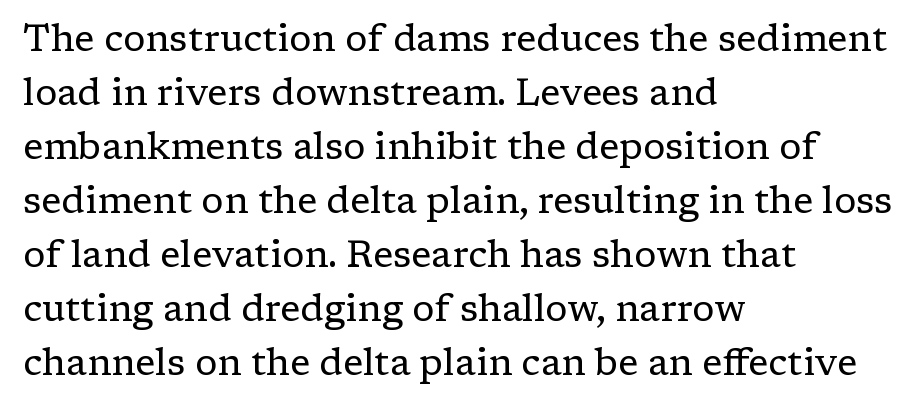
The image shows 37 px regular-weight serif type, upright; set left-aligned, normal line spacing (1.46x), normal letter spacing, not underlined; low stroke contrast and a medium x-height.
